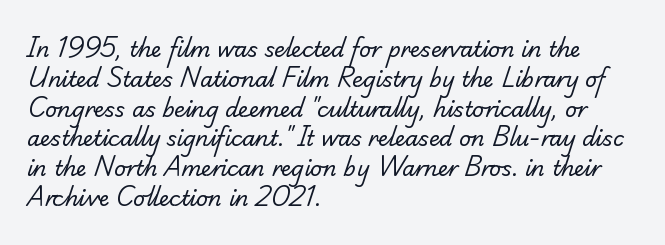
A quiet, ordinary-to-light weight characterises the typeface. This sample uses plain, unmodified letter spacing. Honestly, the row spacing looks completely unremarkable. The paragraph has a hard left edge and a soft right edge. Beneath every word, the page is bare.
